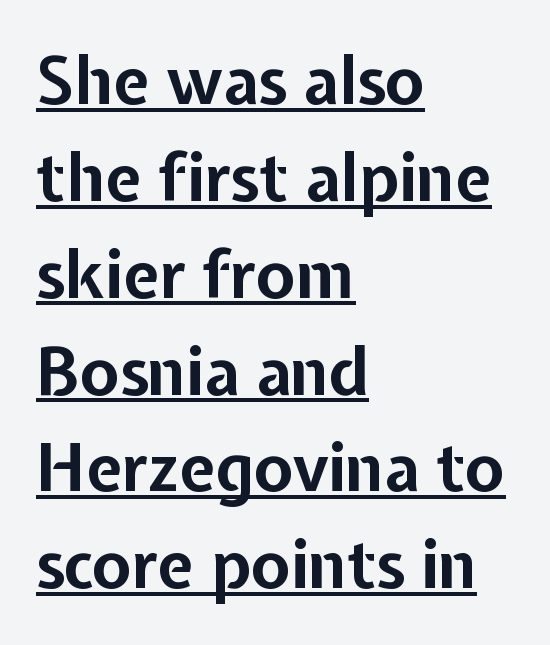
{"serif": "no", "italic": "no", "bold": "yes", "weight": "bold", "width": "normal", "stroke_contrast": "low", "x_height": "medium", "monospaced": "no", "underline": "yes", "align": "left", "line_spacing": "normal", "line_spacing_ratio": 1.49, "letter_spacing": "normal", "letter_spacing_em": 0.0, "glyph_px": 65}
